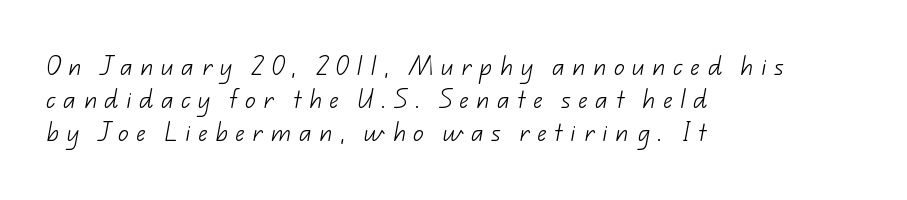
The image shows 21 px text type; set left-aligned, normal line spacing (1.58x), unusually wide letter spacing (+0.36 em), not underlined.
